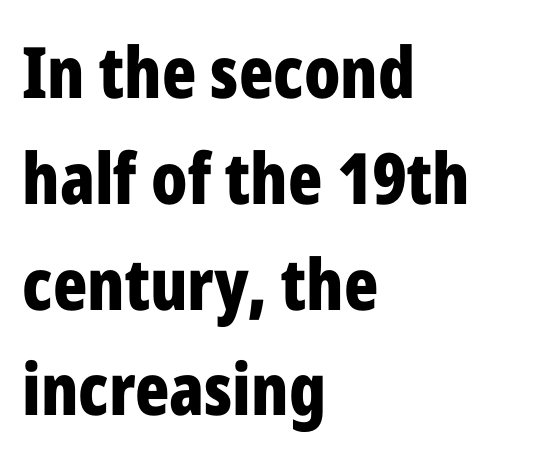
Spacing between characters is what you'd get straight out of the box. Typographic density is high because the face is bold. Upright lettering throughout. Do the characters align in a grid? No, the font is proportional. The lines in this sample share a left origin and differ only in where they stop.
